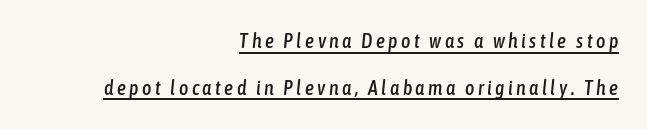
These lines stack with their right ends in a neat column. This is oblique type, the kind used for emphasis or titles. Honestly, the rows look like they've been pulled way apart. A baseline rule has been typeset under these characters.
